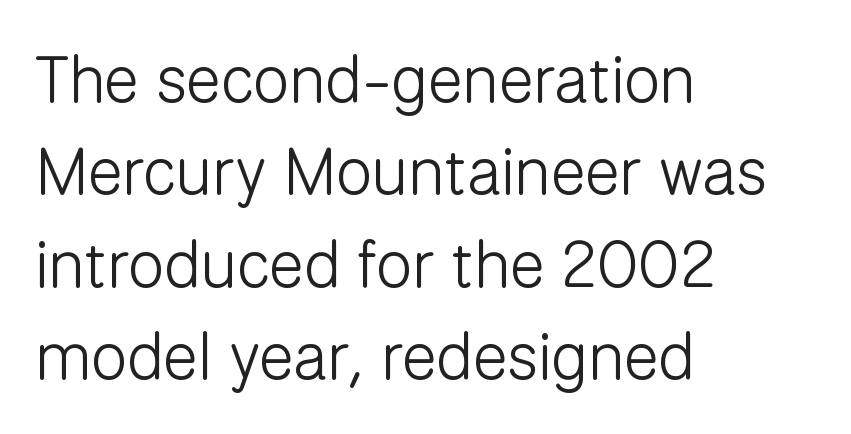
{"serif": "no", "italic": "no", "bold": "no", "weight": "light", "width": "normal", "stroke_contrast": "low", "x_height": "medium", "monospaced": "no", "underline": "no", "align": "left", "line_spacing": "normal", "line_spacing_ratio": 1.42, "letter_spacing": "normal", "letter_spacing_em": 0.0, "glyph_px": 65}
